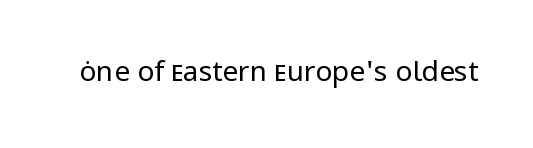
The specimen omits any rule beneath the text block's lines. Short note: letters normally spaced. Vertical strokes here are truly vertical. Note the varied advance widths — an 'i' is clearly narrower than an 'm'. The face used here is a sans, in the tradition of grotesques and geometrics.
